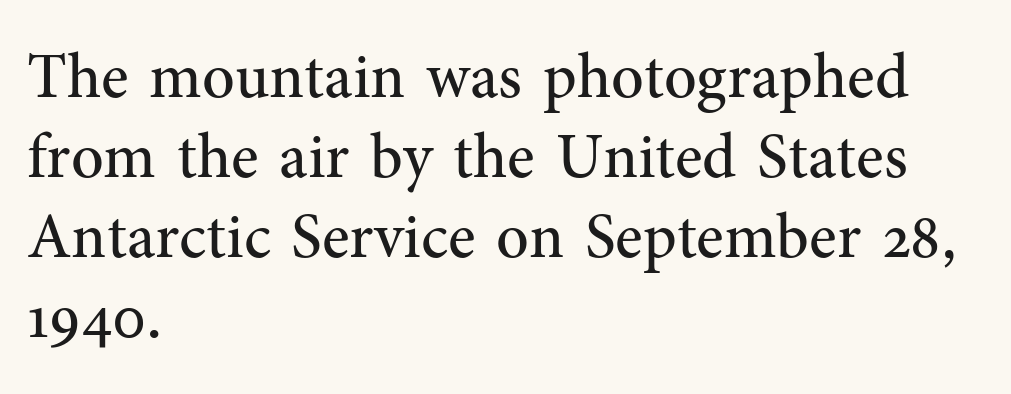
{"serif": "yes", "italic": "no", "bold": "no", "weight": "regular", "width": "normal", "stroke_contrast": "medium", "x_height": "medium", "monospaced": "no", "underline": "no", "align": "left", "line_spacing": "normal", "line_spacing_ratio": 1.25, "letter_spacing": "normal", "letter_spacing_em": 0.0, "glyph_px": 64}
